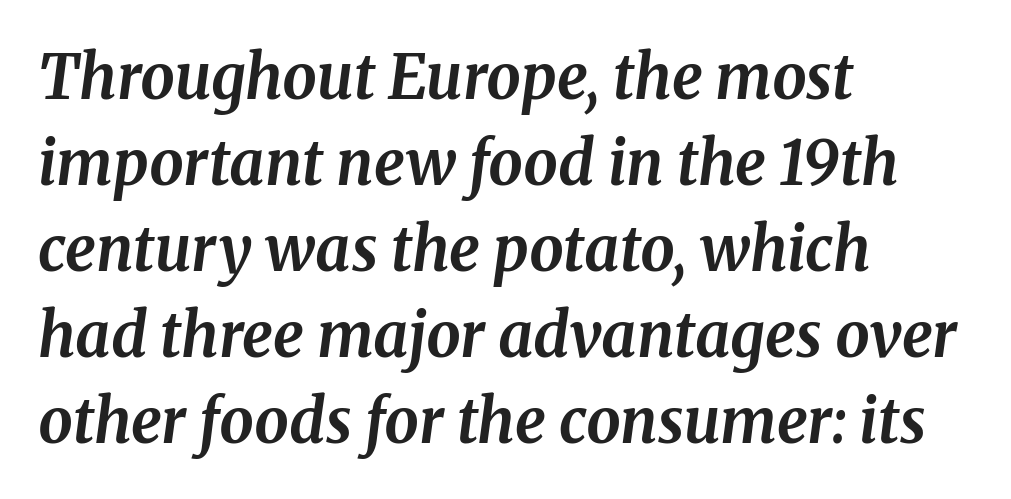
Q: Is the text bold? A: Yes.
Q: Is the text italic (slanted)? A: Yes, it leans right by about 8 degrees.
Q: Is the typeface a serif or a sans-serif typeface? A: Serif.
Q: Is the text underlined? A: No.
Q: How is the paragraph aligned? A: Left-aligned.
Q: Is the spacing between letters normal or unusually wide? A: Normal.
Q: Is the spacing between lines tight, normal or loose? A: Normal.
Q: Width (condensed, normal, or wide)? A: Normal.
Q: Stroke contrast? A: Medium.
Q: x-height? A: Medium.
Q: Monospaced? A: No.
